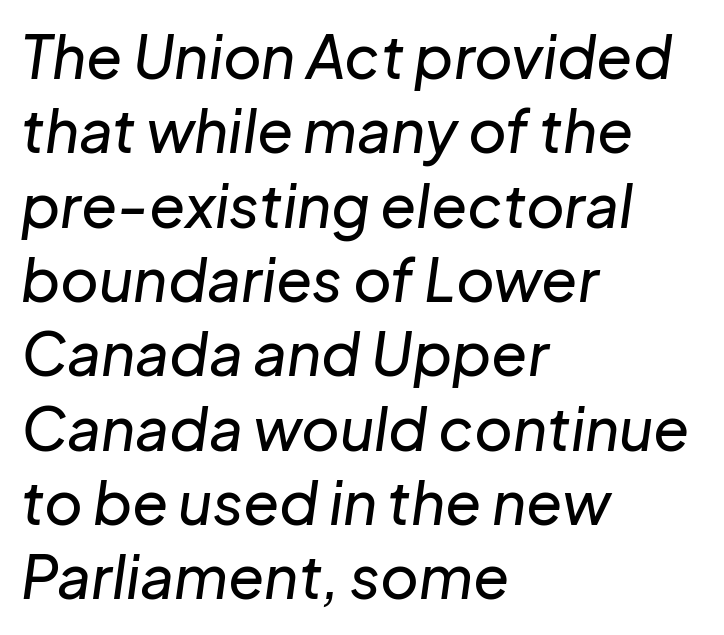
The image shows 59 px text type, italic (leaning right); set left-aligned, normal line spacing (1.26x), normal letter spacing, not underlined; low stroke contrast and a medium x-height.
